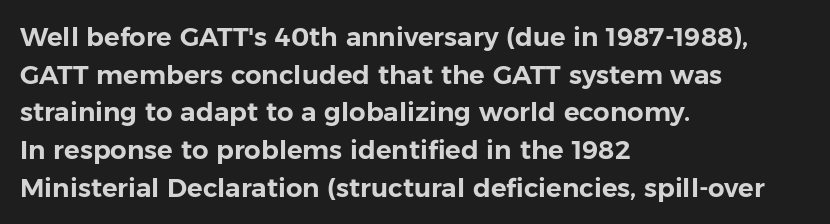
The image shows 26 px text type, upright; set left-aligned, normal line spacing (1.45x), normal letter spacing, not underlined.
